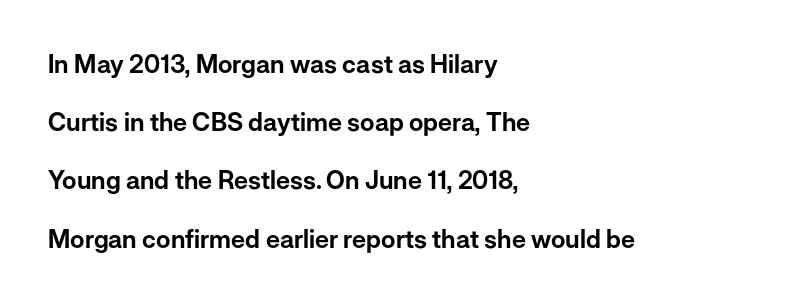
{"italic": "no", "underline": "no", "align": "left", "line_spacing": "loose", "line_spacing_ratio": 2.33, "letter_spacing": "normal", "letter_spacing_em": 0.0, "glyph_px": 25}
